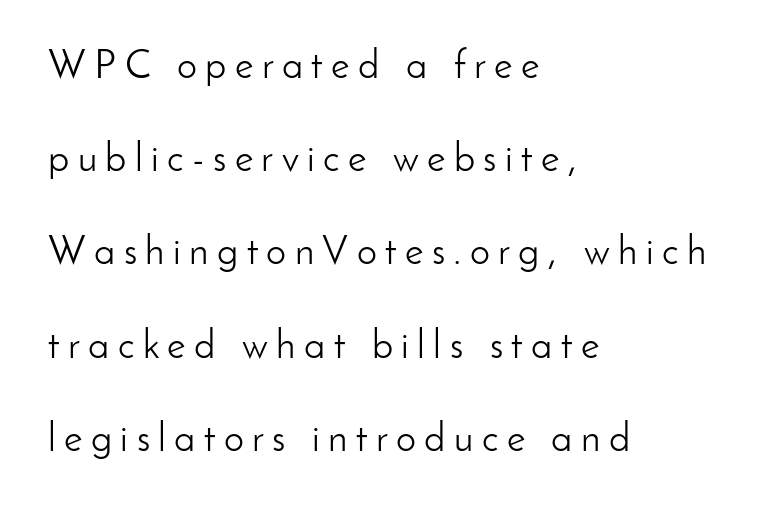
The image shows 40 px light sans-serif type, upright; set left-aligned, loose line spacing (2.33x), unusually wide letter spacing (+0.21 em), not underlined; low stroke contrast and a small x-height.
